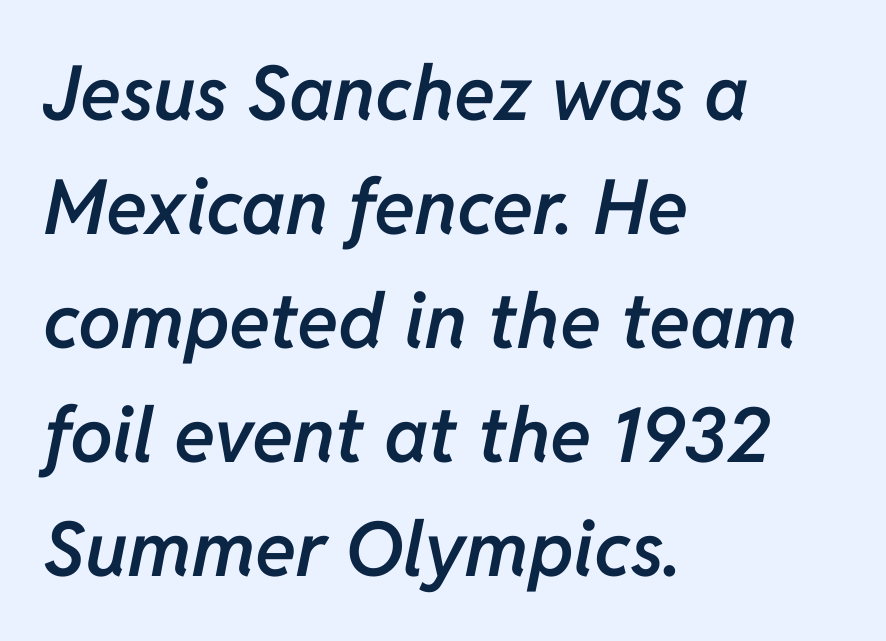
The words here are not underlined. How are the letters spaced? Ordinarily, with no added tracking. Horizontally, the lines are justified to the leading edge only. Tall strokes in this sample are angled rather than plumb. What's the leading like? Ordinary, nothing unusual. Set as a demibold, roughly 600 on the weight scale.
